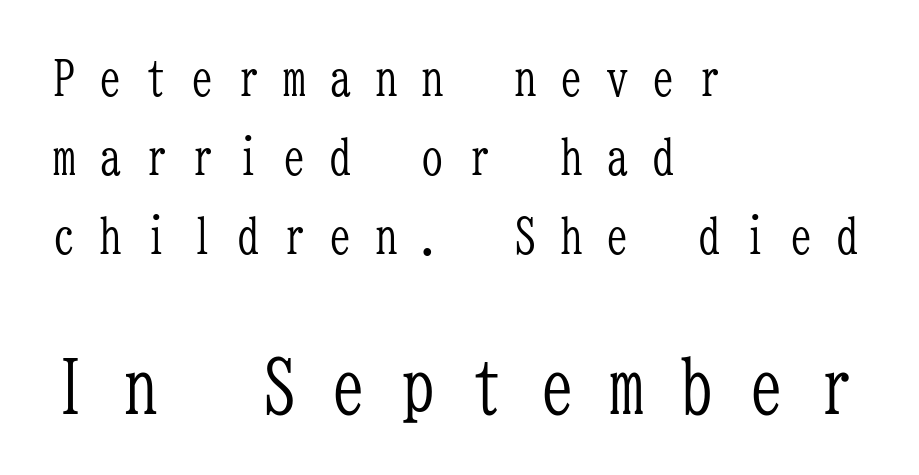
Q: Is the text bold? A: No.
Q: Is the text italic (slanted)? A: No, it is upright.
Q: Is the typeface a serif or a sans-serif typeface? A: Serif.
Q: Is the text underlined? A: No.
Q: How is the paragraph aligned? A: Left-aligned.
Q: Is the spacing between letters normal or unusually wide? A: Unusually wide.
Q: Is the spacing between lines tight, normal or loose? A: Normal.
Q: Which block of text is set in a larger size, the first (top) or the second (bottom)? A: The second (bottom) one.
Q: Width (condensed, normal, or wide)? A: Condensed.
Q: Stroke contrast? A: Low.
Q: x-height? A: Medium.
Q: Monospaced? A: Yes.
